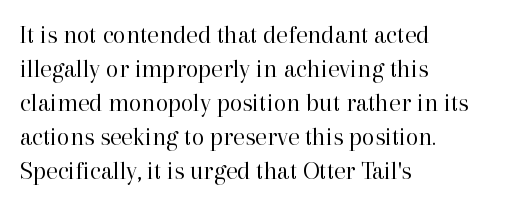
Descenders are the only things crossing below the line. All the whitespace from short lines collects on the right. Characters remain perfectly vertical along every line. The letters sit at their default tracking, neither squeezed nor spread.
